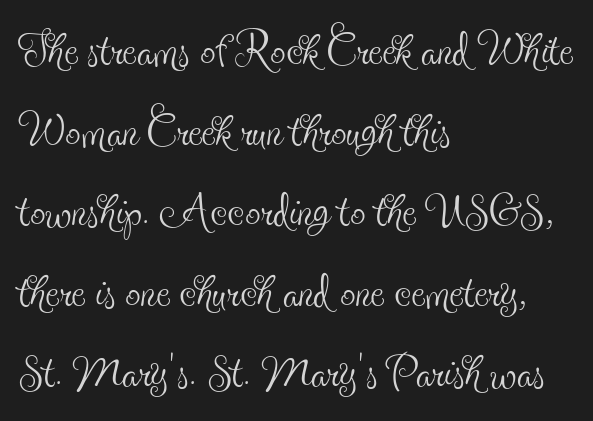
Q: Is the text bold? A: No.
Q: Is the typeface a serif or a sans-serif typeface? A: Serif.
Q: Is the text underlined? A: No.
Q: How is the paragraph aligned? A: Left-aligned.
Q: Is the spacing between letters normal or unusually wide? A: Normal.
Q: Is the spacing between lines tight, normal or loose? A: Normal.
Q: Width (condensed, normal, or wide)? A: Condensed.
Q: x-height? A: Small.
Q: Monospaced? A: No.
